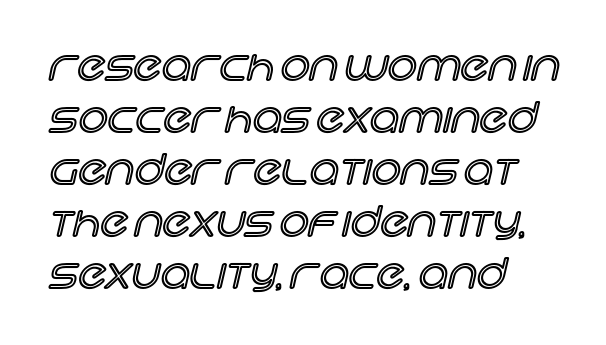
The image shows 41 px text type; set left-aligned, normal line spacing (1.27x), normal letter spacing, not underlined; a large x-height.
